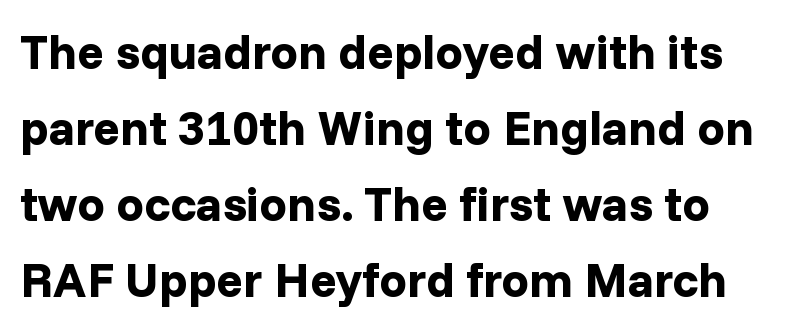
The space between consecutive lines is moderate. The letters advance in unequal steps, a hallmark of proportional type. Its strokes are broad and dark, the hallmark of bold type. Honestly, there is no underline to notice here at all.
